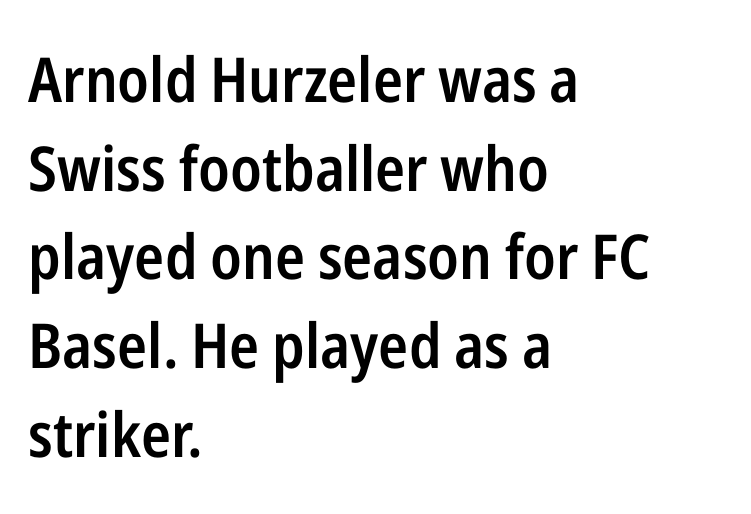
The image shows 62 px semibold, condensed sans-serif type, upright; set left-aligned, normal line spacing (1.43x), normal letter spacing, not underlined; low stroke contrast and a medium x-height.
